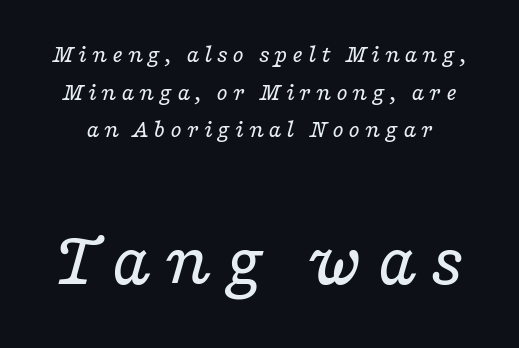
This sample has the flowing, uneven cadence of proportional lettering. Anything drawn beneath the words? Only blank space. Type size steps up from the first block to the second. Heft: none added — not bold. Compared with typical paragraphs, the rows here are spaced about the same.
